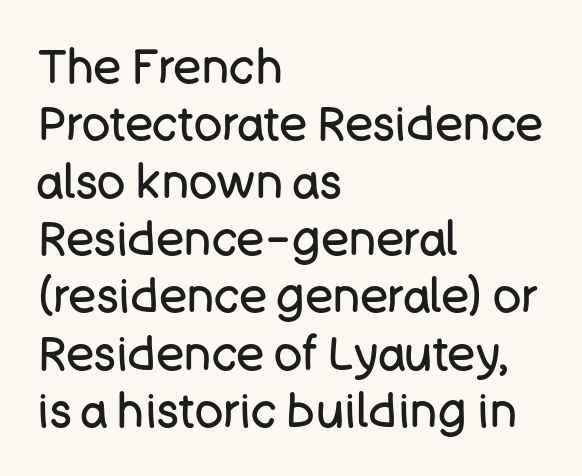
The image shows 47 px regular-weight sans-serif type, upright; set left-aligned, line spacing 1.22x, normal letter spacing, not underlined; low stroke contrast and a large x-height.
